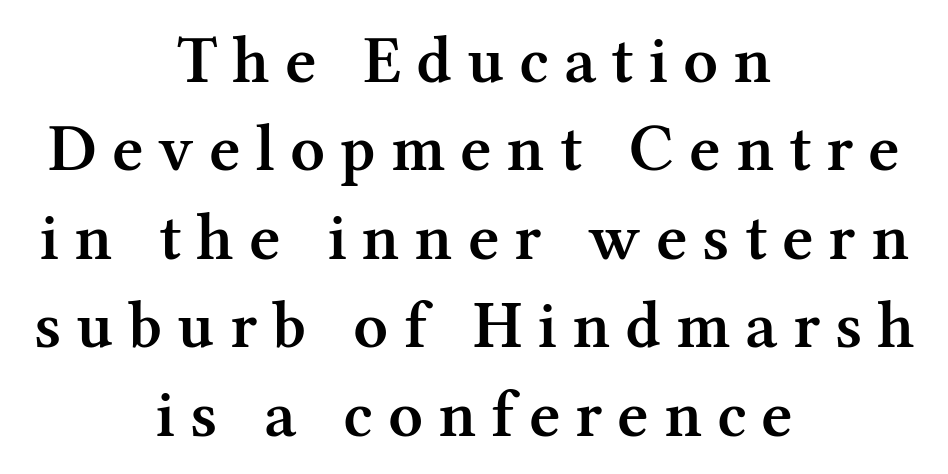
The image shows 68 px semibold serif type, upright; set centered, normal line spacing (1.3x), unusually wide letter spacing (+0.22 em), not underlined; medium stroke contrast and a medium x-height.
